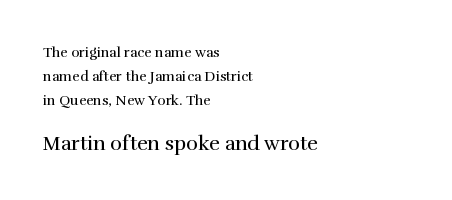
Stroke mass is kept to a normal reading level or below. The letters in the lower block stand taller than those in the block above. Quick note: underline off. The letters sit at their default tracking, neither squeezed nor spread. Compared with a centered layout, this one pins lines to the left instead.
